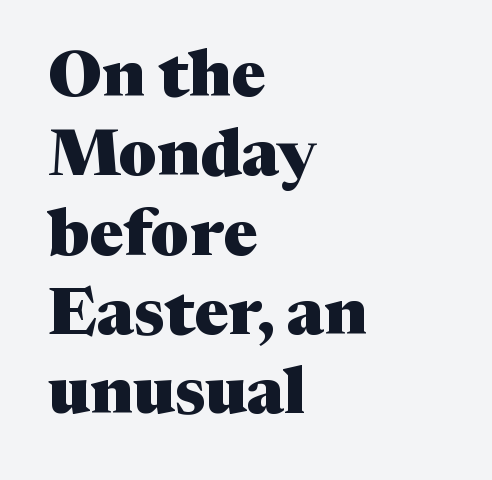
{"serif": "yes", "italic": "no", "bold": "yes", "weight": "heavy", "width": "normal", "stroke_contrast": "medium", "x_height": "medium", "monospaced": "no", "underline": "no", "align": "left", "line_spacing_ratio": 1.22, "letter_spacing": "normal", "letter_spacing_em": 0.0, "glyph_px": 65}
